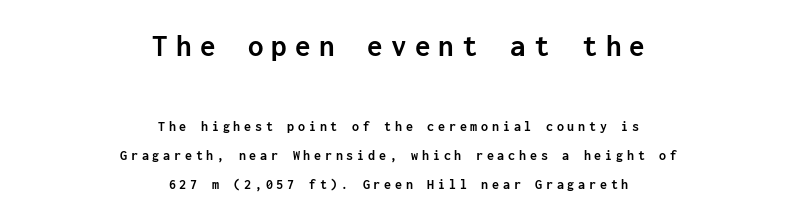
The image shows 31 px semibold sans-serif type, upright, monospaced; set centered, loose line spacing (2.07x), unusually wide letter spacing (+0.27 em), not underlined; the first (top) block is 2.21x larger; low stroke contrast and a medium x-height.
